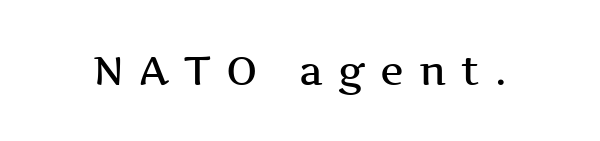
Note the varied advance widths — an 'i' is clearly narrower than an 'm'. Classification — serif. The gaps between neighbouring characters are conspicuously large. The font's upright variant was chosen for this text. Check under the words: just untouched page. Bold? Not quite — semibold, heavier than regular but stopping short.
